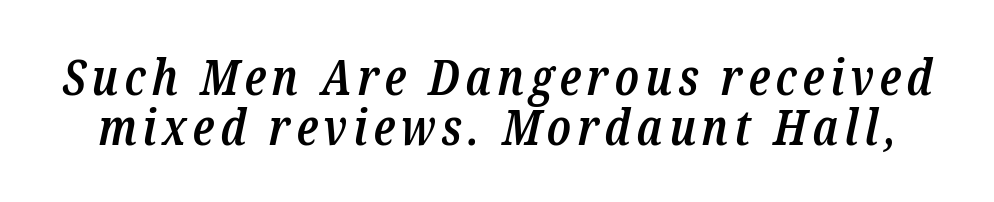
The image shows 50 px semibold, condensed serif type, italic (leaning right); set tight line spacing (1.01x), not underlined; low stroke contrast and a medium x-height.
